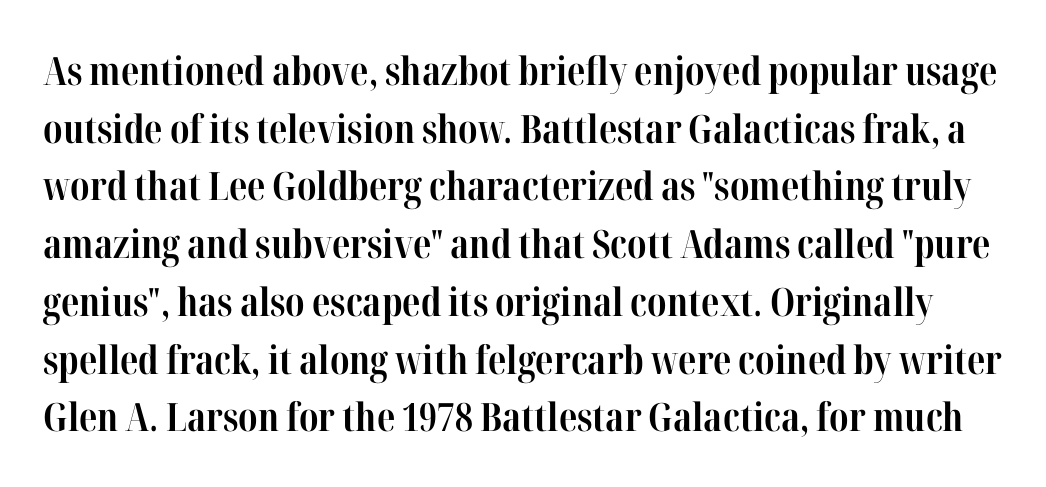
Q: Is the text bold? A: Yes.
Q: Is the text italic (slanted)? A: No, it is upright.
Q: Is the typeface a serif or a sans-serif typeface? A: Serif.
Q: Is the text underlined? A: No.
Q: Is the spacing between letters normal or unusually wide? A: Normal.
Q: Is the spacing between lines tight, normal or loose? A: Normal.
Q: Width (condensed, normal, or wide)? A: Condensed.
Q: Stroke contrast? A: High.
Q: x-height? A: Medium.
Q: Monospaced? A: No.
